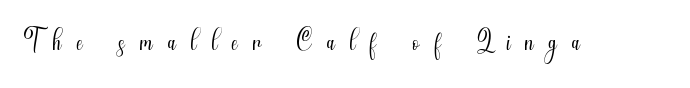
Q: Is the text bold? A: No.
Q: Is the text italic (slanted)? A: Yes.
Q: Is the typeface a serif or a sans-serif typeface? A: Sans-serif.
Q: Is the text underlined? A: No.
Q: Is the spacing between letters normal or unusually wide? A: Unusually wide.
Q: Width (condensed, normal, or wide)? A: Condensed.
Q: Stroke contrast? A: Medium.
Q: x-height? A: Small.
Q: Monospaced? A: No.
